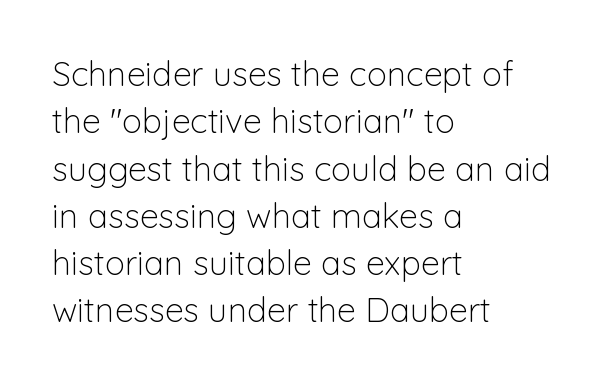
{"serif": "no", "italic": "no", "bold": "no", "weight": "light", "width": "normal", "stroke_contrast": "low", "x_height": "medium", "monospaced": "no", "underline": "no", "align": "left", "line_spacing": "normal", "line_spacing_ratio": 1.39, "letter_spacing": "normal", "letter_spacing_em": 0.0, "glyph_px": 34}
